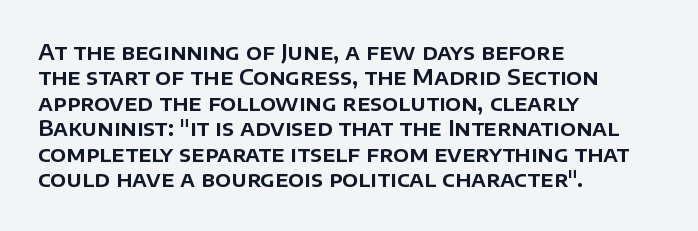
Q: Is the text italic (slanted)? A: No, it is upright.
Q: Is the text underlined? A: No.
Q: How is the paragraph aligned? A: Left-aligned.
Q: Is the spacing between letters normal or unusually wide? A: Normal.
